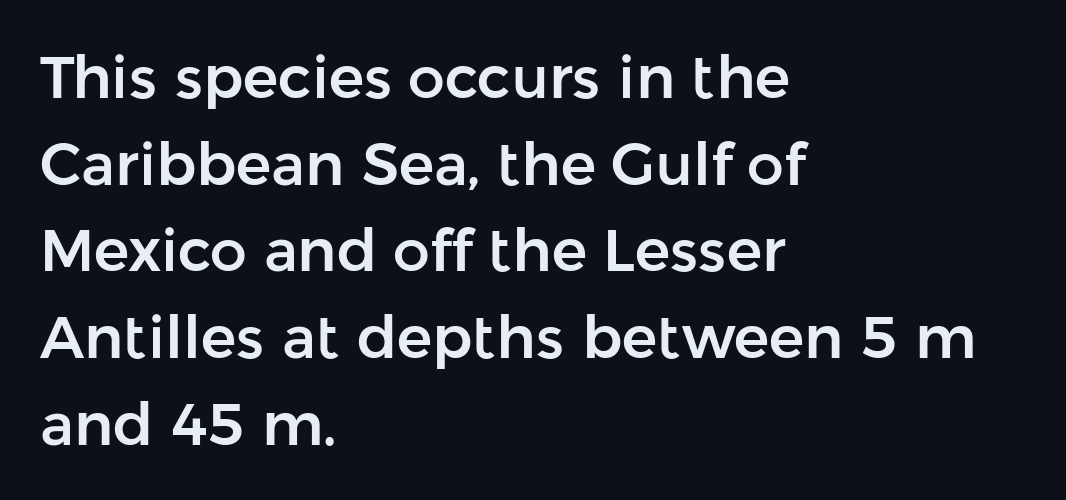
Q: Is the text italic (slanted)? A: No, it is upright.
Q: Is the typeface a serif or a sans-serif typeface? A: Sans-serif.
Q: Is the text underlined? A: No.
Q: How is the paragraph aligned? A: Left-aligned.
Q: Is the spacing between letters normal or unusually wide? A: Normal.
Q: Is the spacing between lines tight, normal or loose? A: Normal.
Q: Width (condensed, normal, or wide)? A: Normal.
Q: Stroke contrast? A: Low.
Q: x-height? A: Medium.
Q: Monospaced? A: No.
